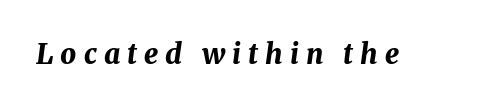
The image shows 28 px bold type, italic (leaning right); set unusually wide letter spacing (+0.25 em), not underlined; medium stroke contrast and a medium x-height.
